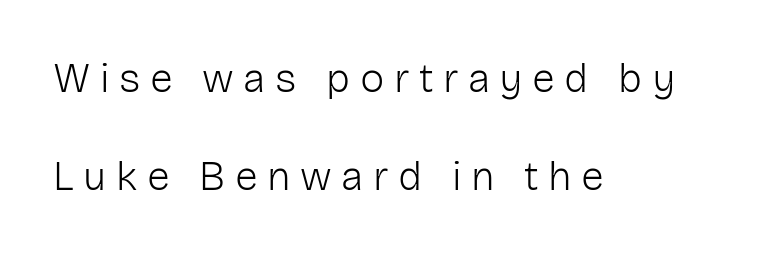
The image shows 41 px light sans-serif type, upright; set left-aligned, loose line spacing (2.38x), unusually wide letter spacing (+0.23 em), not underlined; low stroke contrast and a medium x-height.
